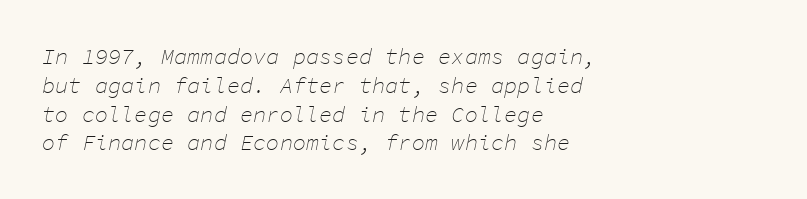
Q: Is the text bold? A: No.
Q: Is the text italic (slanted)? A: Yes, it leans right by about 11 degrees.
Q: Is the text underlined? A: No.
Q: How is the paragraph aligned? A: Left-aligned.
Q: Is the spacing between letters normal or unusually wide? A: Normal.
Q: Is the spacing between lines tight, normal or loose? A: Normal.
